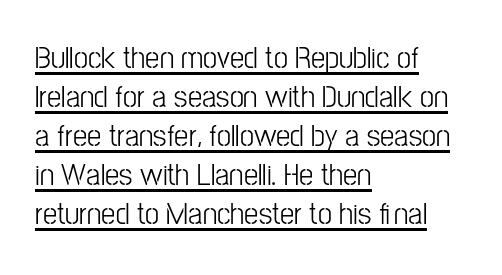
Q: Is the text italic (slanted)? A: No, it is upright.
Q: Is the typeface a serif or a sans-serif typeface? A: Sans-serif.
Q: Is the text underlined? A: Yes.
Q: How is the paragraph aligned? A: Left-aligned.
Q: Is the spacing between letters normal or unusually wide? A: Normal.
Q: Width (condensed, normal, or wide)? A: Condensed.
Q: Stroke contrast? A: Low.
Q: x-height? A: Medium.
Q: Monospaced? A: No.
